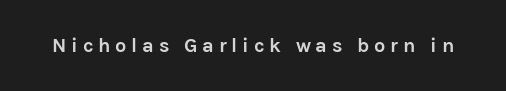
The image shows 20 px bold type, upright; set unusually wide letter spacing (+0.24 em), not underlined.
